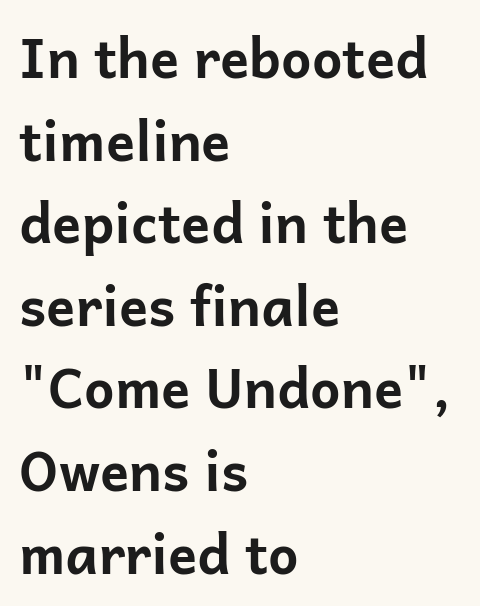
Q: Is the text bold? A: Yes.
Q: Is the text italic (slanted)? A: No, it is upright.
Q: Is the typeface a serif or a sans-serif typeface? A: Sans-serif.
Q: Is the text underlined? A: No.
Q: How is the paragraph aligned? A: Left-aligned.
Q: Is the spacing between letters normal or unusually wide? A: Normal.
Q: Is the spacing between lines tight, normal or loose? A: Normal.
Q: Width (condensed, normal, or wide)? A: Normal.
Q: Stroke contrast? A: Low.
Q: x-height? A: Medium.
Q: Monospaced? A: No.
